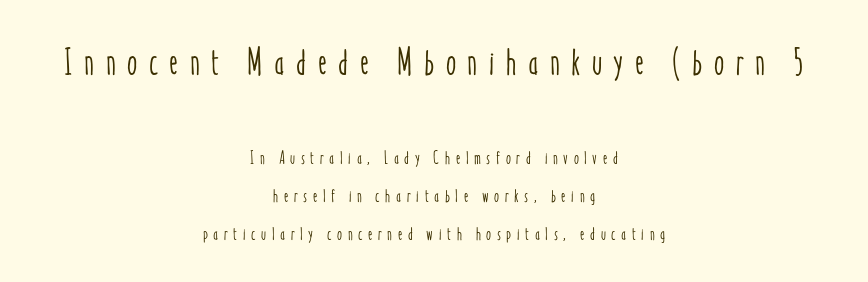
Q: Is the text italic (slanted)? A: No, it is upright.
Q: Is the text underlined? A: No.
Q: How is the paragraph aligned? A: Centered.
Q: Is the spacing between letters normal or unusually wide? A: Unusually wide.
Q: Is the spacing between lines tight, normal or loose? A: Loose.
Q: Which block of text is set in a larger size, the first (top) or the second (bottom)? A: The first (top) one.
Q: Width (condensed, normal, or wide)? A: Condensed.
Q: Stroke contrast? A: Low.
Q: x-height? A: Medium.
Q: Monospaced? A: No.
